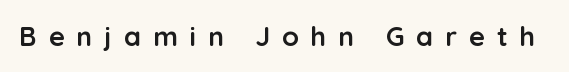
The image shows 27 px bold type, upright; set unusually wide letter spacing (+0.44 em), not underlined.
